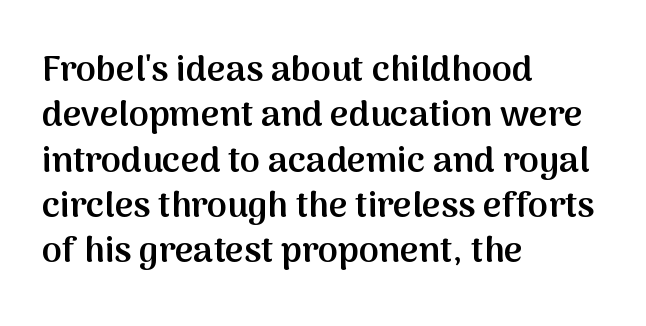
This sample uses a sans-serif face. Reading down the block, your eye returns to a fixed left position each line. Notice how descenders clear the ascenders below comfortably — that's standard leading. The glyphs are unaccompanied by any horizontal stroke below them.
